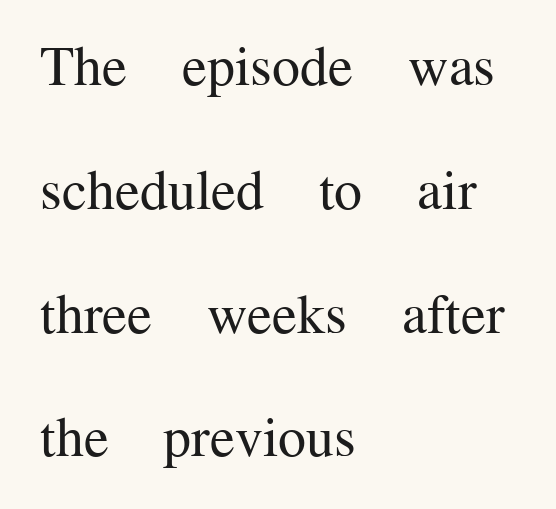
Q: Is the text bold? A: No.
Q: Is the text italic (slanted)? A: No, it is upright.
Q: Is the typeface a serif or a sans-serif typeface? A: Serif.
Q: Is the text underlined? A: No.
Q: How is the paragraph aligned? A: Left-aligned.
Q: Is the spacing between letters normal or unusually wide? A: Normal.
Q: Is the spacing between lines tight, normal or loose? A: Loose.
Q: Width (condensed, normal, or wide)? A: Normal.
Q: Stroke contrast? A: Medium.
Q: x-height? A: Medium.
Q: Monospaced? A: No.
